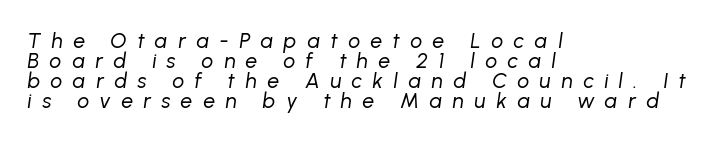
The rendering applies a slant to the glyphs. Baseline-to-baseline distance is barely more than the letter height. Does the copy run flush right? No — it runs flush left. Someone cranked the tracking dial way up on this one. Nobody drew a line under any word here. Caption: face not bold, strokes unweighted.
